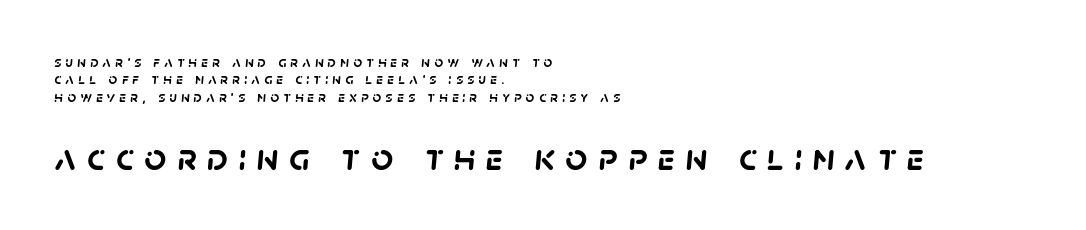
Q: Is the text bold? A: Yes.
Q: Is the typeface a serif or a sans-serif typeface? A: Sans-serif.
Q: Is the text underlined? A: No.
Q: How is the paragraph aligned? A: Left-aligned.
Q: Is the spacing between letters normal or unusually wide? A: Unusually wide.
Q: Which block of text is set in a larger size, the first (top) or the second (bottom)? A: The second (bottom) one.
Q: Width (condensed, normal, or wide)? A: Normal.
Q: Stroke contrast? A: Low.
Q: x-height? A: Large.
Q: Monospaced? A: No.
